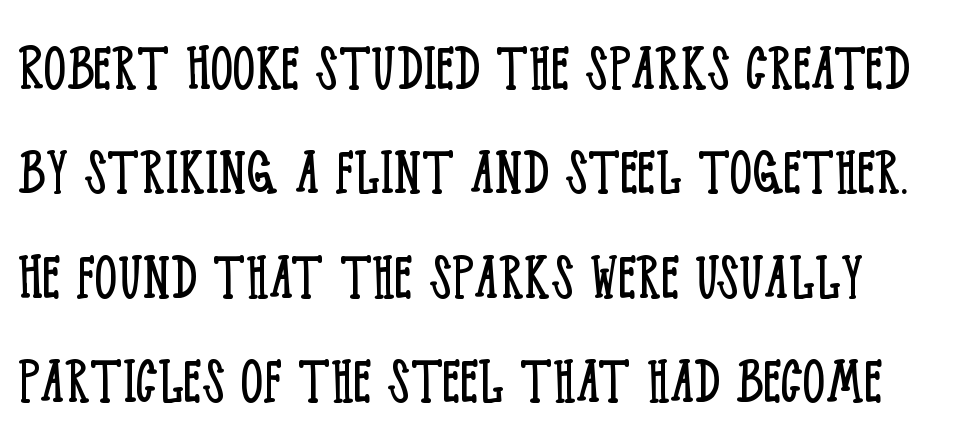
Note: serifs present on the glyphs. The typeface has the unassuming heft of standard copy or less. Note the varied advance widths — an 'i' is clearly narrower than an 'm'. The gap between lines stays unmarked.
